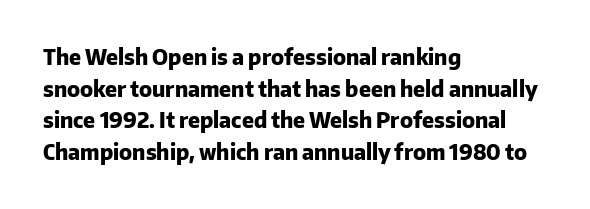
The image shows 21 px bold type, upright; set left-aligned, normal line spacing (1.51x), normal letter spacing, not underlined.
